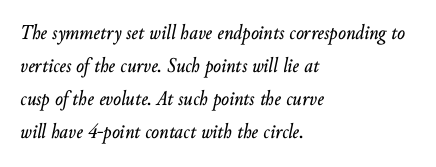
Q: Is the text italic (slanted)? A: Yes, it leans right by about 10 degrees.
Q: Is the text underlined? A: No.
Q: How is the paragraph aligned? A: Left-aligned.
Q: Is the spacing between letters normal or unusually wide? A: Normal.
Q: Is the spacing between lines tight, normal or loose? A: Normal.
